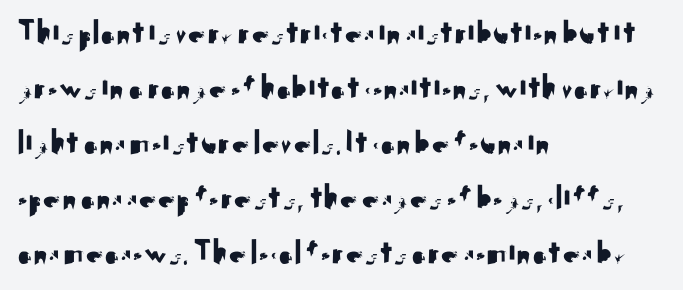
Does the copy run flush right? No — it runs flush left. Unlike italic type, these characters show no tilt at all. Unmarked baselines from the first word to the last. The lines sit at an ordinary, default distance from one another. The letterforms sit shoulder to shoulder at normal distance. The type family on display is of the sans-serif kind.
